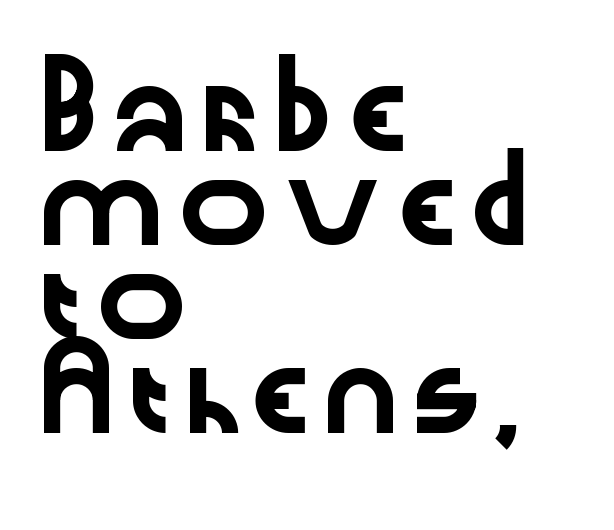
The line texture is even and compact thanks to regular tracking. The space directly below the letters is spotless. Classification — sans serif. You can tell it's not italic because the verticals are truly vertical. These lines stack with their left ends in a neat column.
